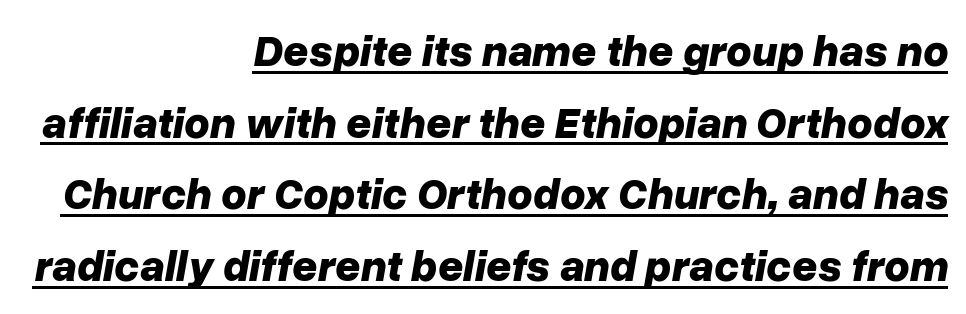
Q: Is the text bold? A: Yes.
Q: Is the text italic (slanted)? A: Yes, it leans right by about 10 degrees.
Q: Is the text underlined? A: Yes.
Q: How is the paragraph aligned? A: Right-aligned.
Q: Is the spacing between letters normal or unusually wide? A: Normal.
Q: Is the spacing between lines tight, normal or loose? A: Normal.
Q: Width (condensed, normal, or wide)? A: Normal.
Q: Stroke contrast? A: Low.
Q: x-height? A: Medium.
Q: Monospaced? A: No.
